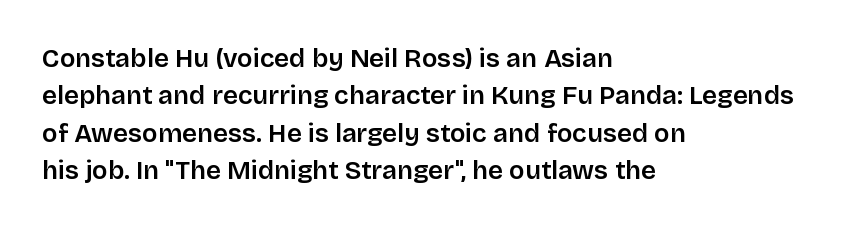
The image shows 26 px text type, upright; set left-aligned, normal line spacing (1.44x), normal letter spacing, not underlined.
